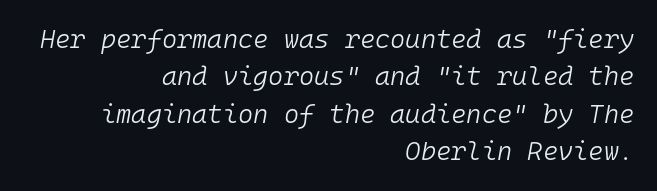
Quick note: interline space is typical. The lines are quadded right. Ink coverage per letter is moderate at most. You can tell it's italic because the verticals aren't actually vertical. The zone under the glyphs is completely vacant.
